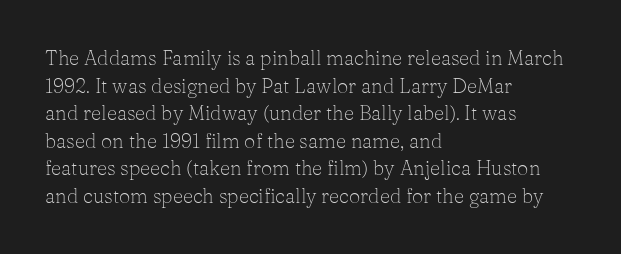
This rendering leaves character spacing at its baseline value. These lines stack with their left ends in a neat column. Reading down the column, the eye jumps a familiar distance to each next line. Stroke mass is kept to a normal reading level or below. Unlike italic type, these characters show no tilt at all. No word sits above an underline.
